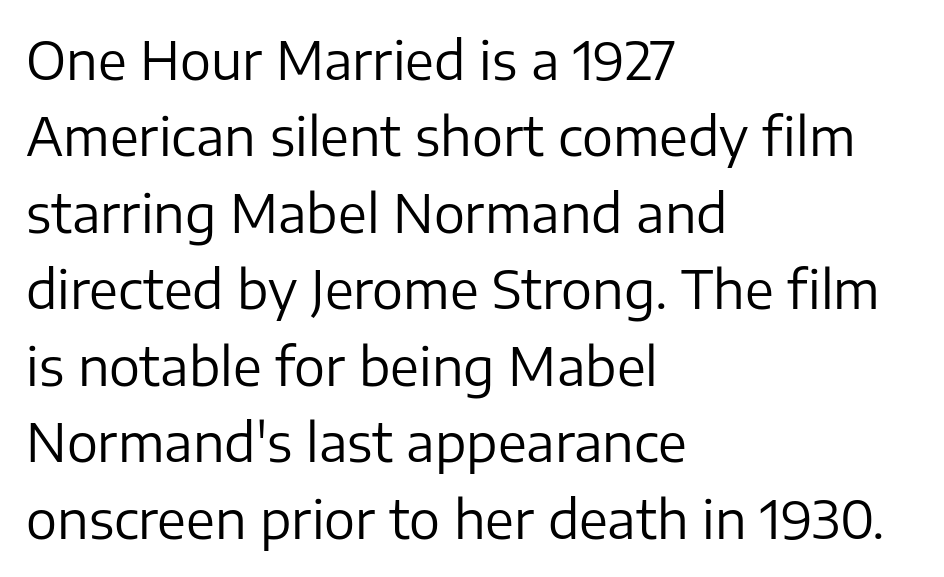
{"serif": "no", "italic": "no", "bold": "no", "weight": "regular", "width": "normal", "stroke_contrast": "low", "x_height": "medium", "monospaced": "no", "underline": "no", "align": "left", "line_spacing": "normal", "line_spacing_ratio": 1.47, "letter_spacing": "normal", "letter_spacing_em": 0.0, "glyph_px": 52}
